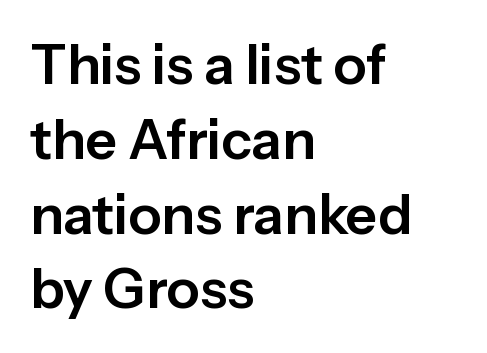
{"serif": "no", "italic": "no", "width": "normal", "stroke_contrast": "low", "x_height": "medium", "monospaced": "no", "underline": "no", "align": "left", "line_spacing": "normal", "line_spacing_ratio": 1.36, "letter_spacing": "normal", "letter_spacing_em": 0.0, "glyph_px": 55}
